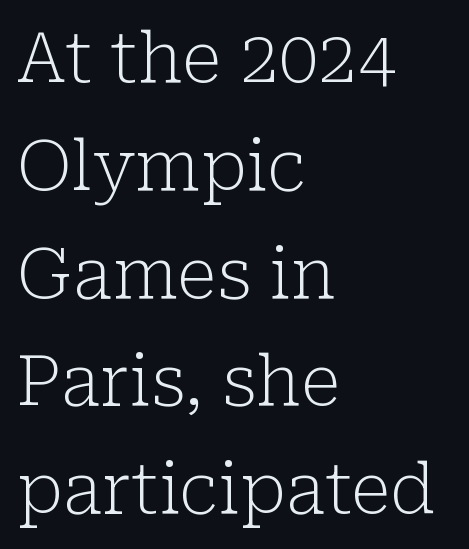
Q: Is the text bold? A: No.
Q: Is the text italic (slanted)? A: No, it is upright.
Q: Is the typeface a serif or a sans-serif typeface? A: Serif.
Q: Is the text underlined? A: No.
Q: How is the paragraph aligned? A: Left-aligned.
Q: Is the spacing between letters normal or unusually wide? A: Normal.
Q: Is the spacing between lines tight, normal or loose? A: Normal.
Q: Width (condensed, normal, or wide)? A: Normal.
Q: Stroke contrast? A: Low.
Q: x-height? A: Medium.
Q: Monospaced? A: No.
